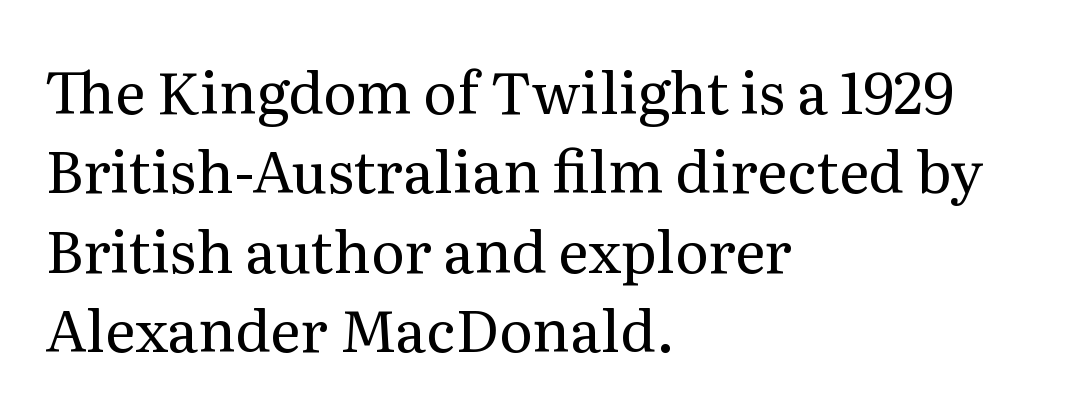
The image shows 58 px regular-weight serif type, upright; set left-aligned, normal line spacing (1.37x), normal letter spacing, not underlined; medium stroke contrast and a medium x-height.
